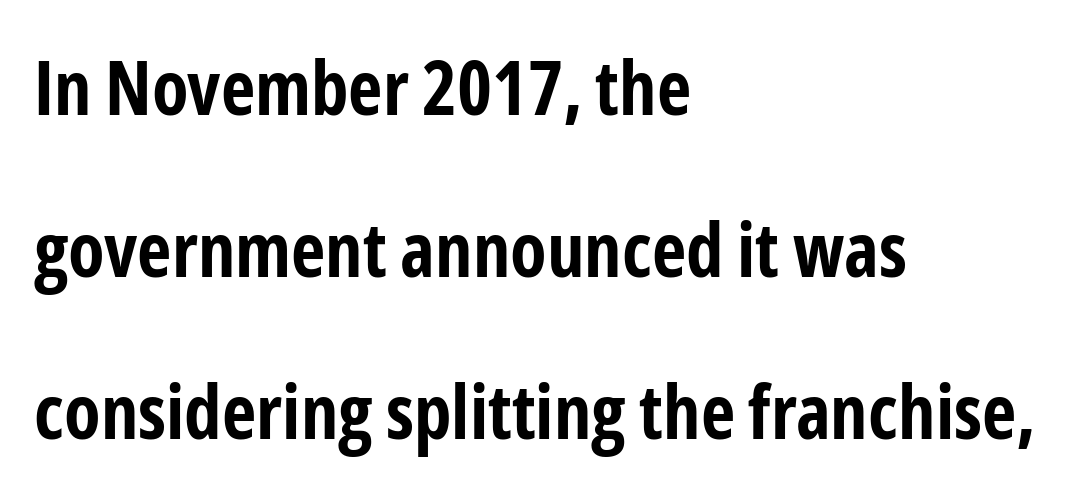
Q: Is the text bold? A: Yes.
Q: Is the text italic (slanted)? A: No, it is upright.
Q: Is the typeface a serif or a sans-serif typeface? A: Sans-serif.
Q: Is the text underlined? A: No.
Q: How is the paragraph aligned? A: Left-aligned.
Q: Is the spacing between letters normal or unusually wide? A: Normal.
Q: Is the spacing between lines tight, normal or loose? A: Loose.
Q: Width (condensed, normal, or wide)? A: Condensed.
Q: Stroke contrast? A: Low.
Q: x-height? A: Medium.
Q: Monospaced? A: No.
